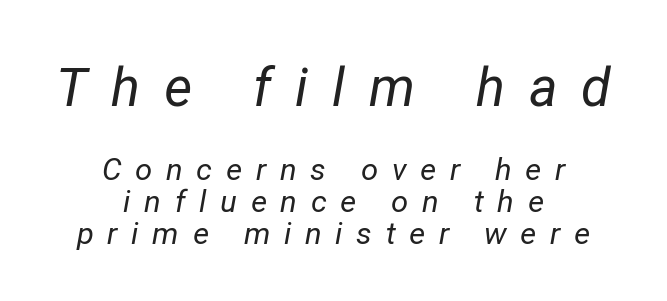
The image shows 54 px regular-weight type, italic (leaning right); set centered, tight line spacing (1.03x), unusually wide letter spacing (+0.44 em), not underlined; the first (top) block is 1.74x larger; low stroke contrast and a medium x-height.
